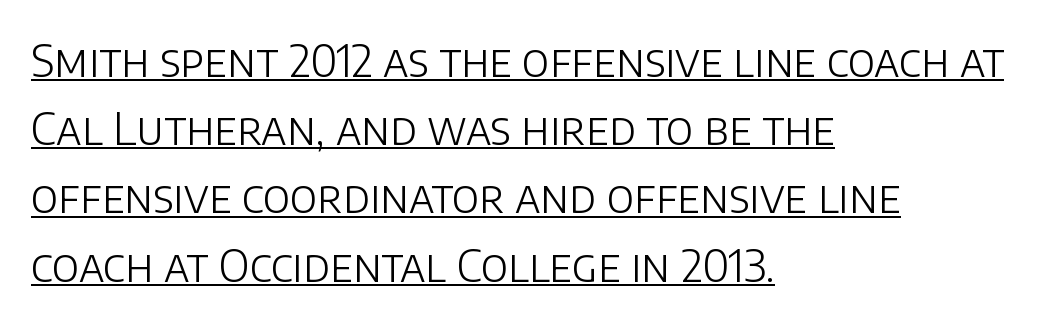
Q: Is the text bold? A: No.
Q: Is the text italic (slanted)? A: No, it is upright.
Q: Is the typeface a serif or a sans-serif typeface? A: Sans-serif.
Q: Is the text underlined? A: Yes.
Q: How is the paragraph aligned? A: Left-aligned.
Q: Is the spacing between letters normal or unusually wide? A: Normal.
Q: Is the spacing between lines tight, normal or loose? A: Normal.
Q: Width (condensed, normal, or wide)? A: Normal.
Q: Stroke contrast? A: Low.
Q: x-height? A: Large.
Q: Monospaced? A: No.
